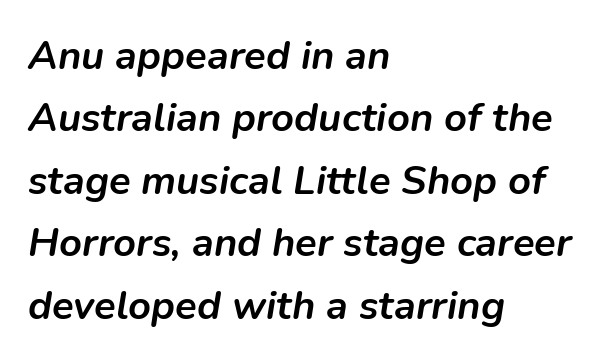
{"italic": "yes", "lean": "right", "slant_degrees": 9, "bold": "yes", "weight": "semibold", "width": "normal", "stroke_contrast": "low", "x_height": "medium", "monospaced": "no", "underline": "no", "align": "left", "line_spacing": "normal", "line_spacing_ratio": 1.56, "letter_spacing": "normal", "letter_spacing_em": 0.0, "glyph_px": 40}
